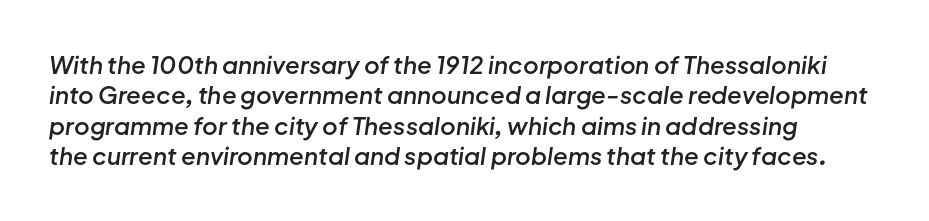
Q: Is the text bold? A: Semi-bold.
Q: Is the text italic (slanted)? A: Yes, it leans right by about 8 degrees.
Q: Is the text underlined? A: No.
Q: Is the spacing between letters normal or unusually wide? A: Normal.
Q: Is the spacing between lines tight, normal or loose? A: Normal.
